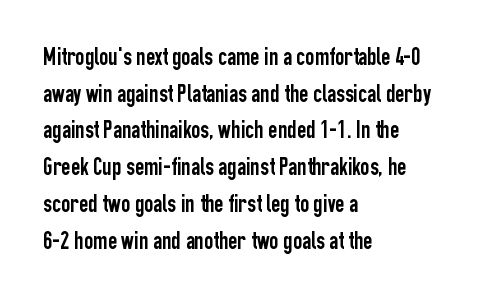
The image shows 25 px text type, upright; set left-aligned, normal line spacing (1.47x), normal letter spacing, not underlined.
